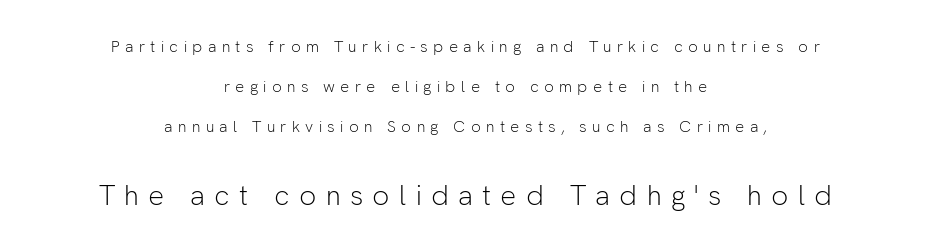
{"serif": "no", "italic": "no", "bold": "no", "weight": "light", "width": "normal", "stroke_contrast": "low", "x_height": "medium", "monospaced": "no", "underline": "no", "align": "center", "line_spacing": "loose", "line_spacing_ratio": 2.5, "letter_spacing": "wide", "letter_spacing_em": 0.33, "larger_block": "second", "size_ratio": 1.75, "glyph_px": 28}
